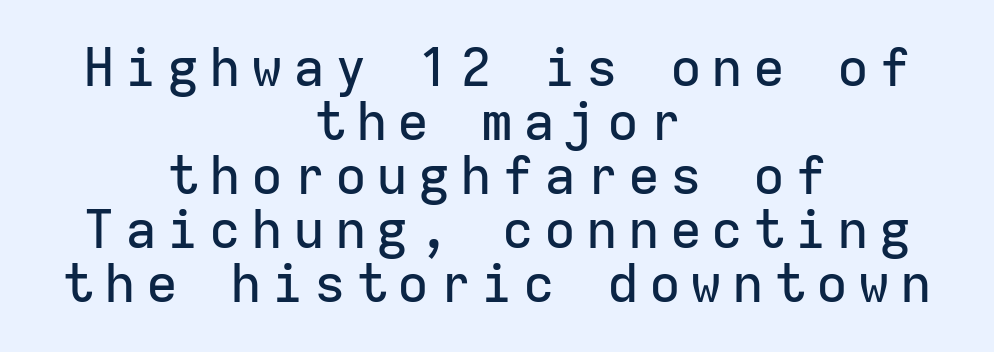
Q: Is the text italic (slanted)? A: No, it is upright.
Q: Is the typeface a serif or a sans-serif typeface? A: Sans-serif.
Q: Is the text underlined? A: No.
Q: How is the paragraph aligned? A: Centered.
Q: Is the spacing between lines tight, normal or loose? A: Tight.
Q: Width (condensed, normal, or wide)? A: Normal.
Q: Stroke contrast? A: Low.
Q: x-height? A: Medium.
Q: Monospaced? A: Yes.
